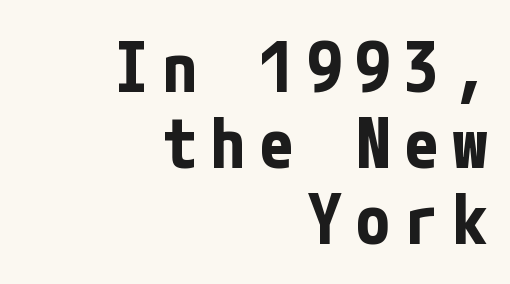
The image shows 69 px bold, condensed sans-serif type, upright; set right-aligned, tight line spacing (1.1x), unusually wide letter spacing (+0.2 em), not underlined; low stroke contrast and a medium x-height.
